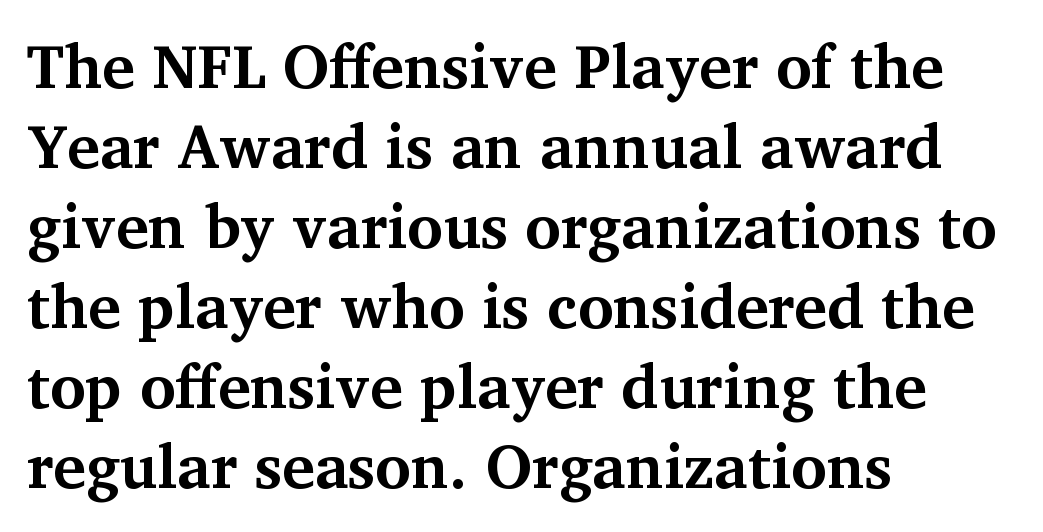
{"serif": "yes", "italic": "no", "bold": "yes", "weight": "bold", "width": "normal", "stroke_contrast": "medium", "x_height": "medium", "monospaced": "no", "underline": "no", "align": "left", "line_spacing": "normal", "line_spacing_ratio": 1.31, "letter_spacing": "normal", "letter_spacing_em": 0.0, "glyph_px": 61}
